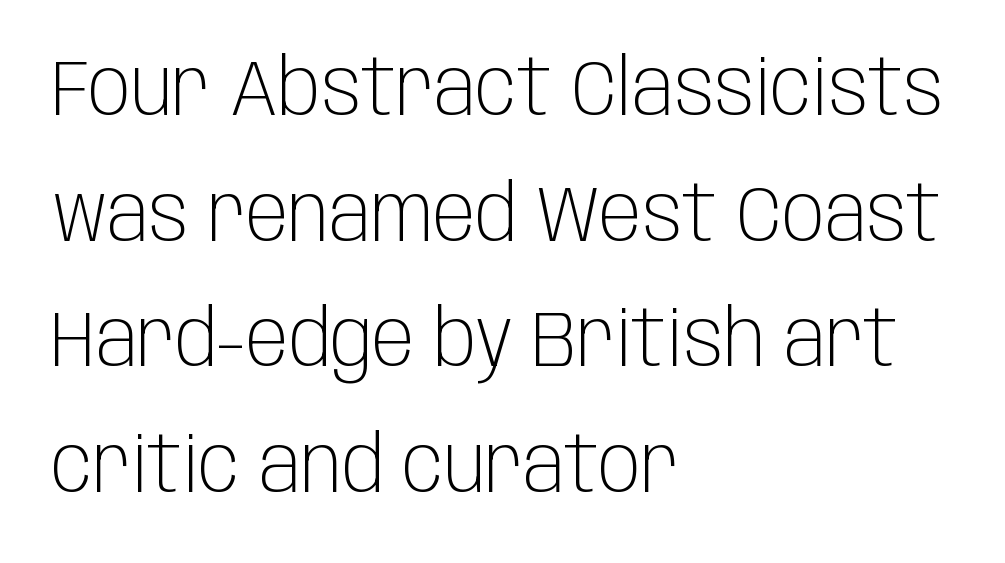
The image shows 79 px light, condensed sans-serif type, upright; set left-aligned, normal line spacing (1.59x), normal letter spacing, not underlined; low stroke contrast and a large x-height.
